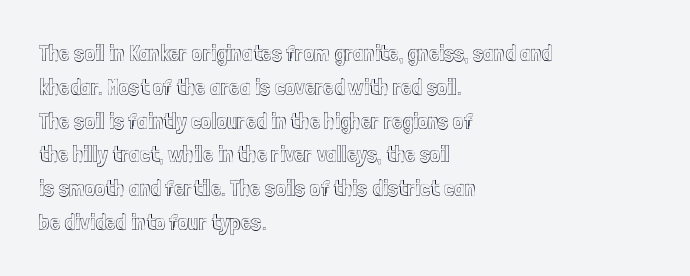
Left-aligned paragraph, ragged on the right. Compared with typical body copy, the letter spacing here is the same. A roman cut, with each character standing at attention. Baseline-to-baseline distance is the conventional proportion of letter height. The string is rendered with underlining switched off.
